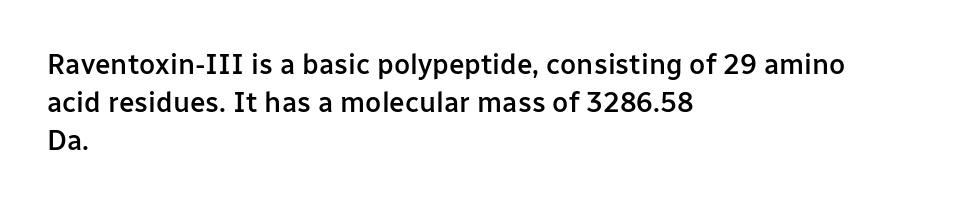
The image shows 28 px semibold sans-serif type, upright; set left-aligned, normal line spacing (1.35x), normal letter spacing, not underlined; low stroke contrast and a medium x-height.
